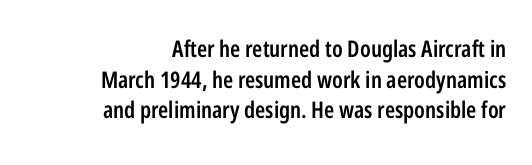
The space beneath each line is pristine and unruled. Is the letter spacing exaggerated? No — it looks like the ordinary default. A somewhat darkened texture: the type is semibold rather than bold. This block has exactly the height ordinary leading produces. This is roman type, the default non-slanted kind. These lines stack with their right ends in a neat column.
